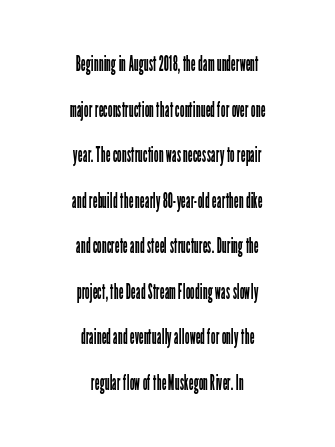
The letters sit at their default tracking, neither squeezed nor spread. The lines are spread far apart with generous leading. The typesetter chose a symmetrical, centered arrangement here. The gap between lines stays unmarked. Stems and bowls with no extra thickness — not bold.
